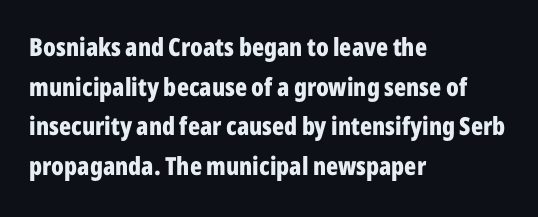
Q: Is the text bold? A: Yes.
Q: Is the text italic (slanted)? A: No, it is upright.
Q: Is the text underlined? A: No.
Q: How is the paragraph aligned? A: Left-aligned.
Q: Is the spacing between letters normal or unusually wide? A: Normal.
Q: Is the spacing between lines tight, normal or loose? A: Normal.
